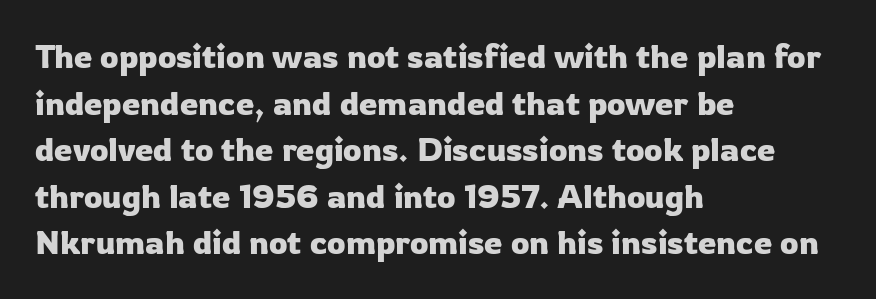
Q: Is the text italic (slanted)? A: No, it is upright.
Q: Is the typeface a serif or a sans-serif typeface? A: Sans-serif.
Q: Is the text underlined? A: No.
Q: How is the paragraph aligned? A: Left-aligned.
Q: Is the spacing between letters normal or unusually wide? A: Normal.
Q: Is the spacing between lines tight, normal or loose? A: Normal.
Q: Width (condensed, normal, or wide)? A: Normal.
Q: Stroke contrast? A: Low.
Q: x-height? A: Medium.
Q: Monospaced? A: No.
